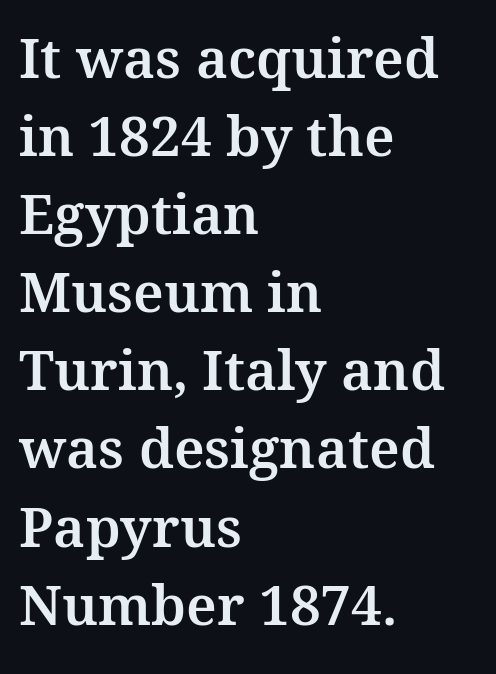
Q: Is the text italic (slanted)? A: No, it is upright.
Q: Is the typeface a serif or a sans-serif typeface? A: Serif.
Q: Is the text underlined? A: No.
Q: How is the paragraph aligned? A: Left-aligned.
Q: Is the spacing between letters normal or unusually wide? A: Normal.
Q: Is the spacing between lines tight, normal or loose? A: Normal.
Q: Width (condensed, normal, or wide)? A: Normal.
Q: Stroke contrast? A: Medium.
Q: x-height? A: Medium.
Q: Monospaced? A: No.
